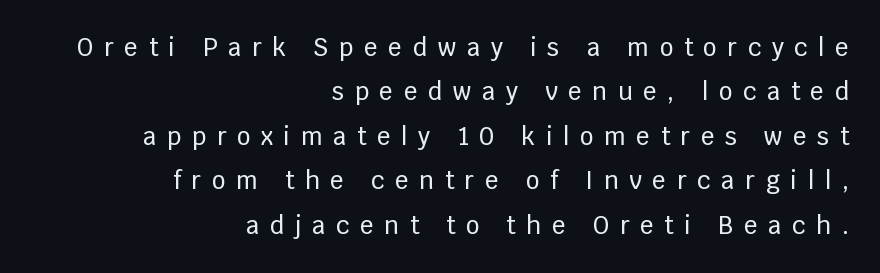
The compositor pushed each line to the right boundary. You can tell it's not italic because the verticals are truly vertical. This sample uses expanded letter spacing, leaving extra air between glyphs. Descenders hang freely into open space.
